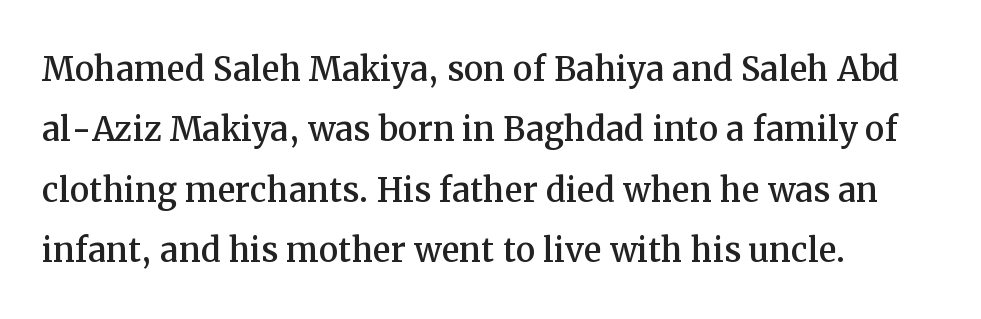
The text block is weighted toward the left margin, trailing off unevenly rightward. Quick note: interline space is typical. Spacing verdict: proportional, widths tailored to each character. Descenders are the only things crossing below the line.
